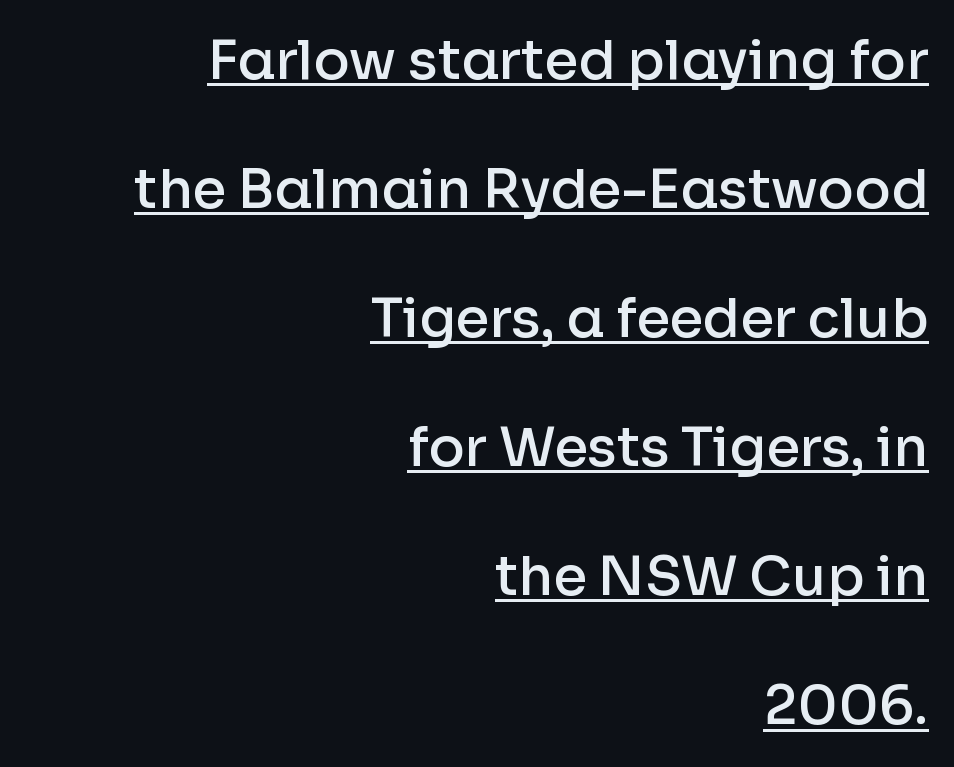
The image shows 54 px semibold sans-serif type, upright; set right-aligned, loose line spacing (2.39x), normal letter spacing, underlined; low stroke contrast and a medium x-height.
